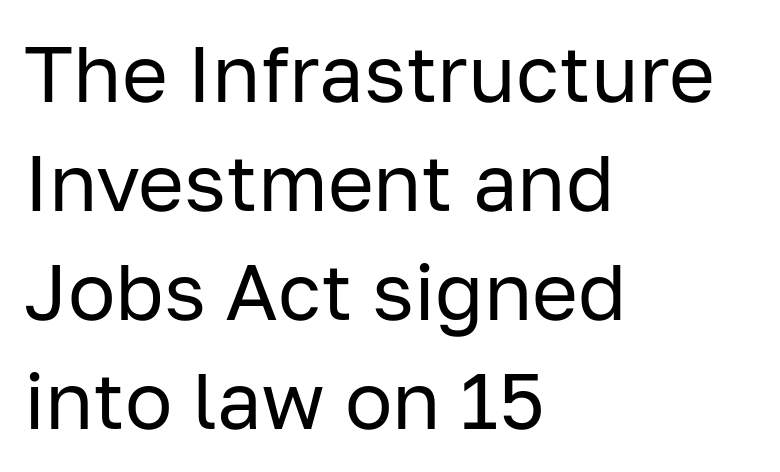
Q: Is the text bold? A: No.
Q: Is the text italic (slanted)? A: No, it is upright.
Q: Is the typeface a serif or a sans-serif typeface? A: Sans-serif.
Q: Is the text underlined? A: No.
Q: How is the paragraph aligned? A: Left-aligned.
Q: Is the spacing between letters normal or unusually wide? A: Normal.
Q: Is the spacing between lines tight, normal or loose? A: Normal.
Q: Width (condensed, normal, or wide)? A: Normal.
Q: Stroke contrast? A: Low.
Q: x-height? A: Medium.
Q: Monospaced? A: No.
